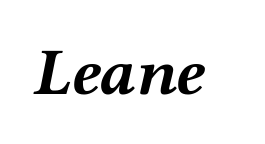
Q: Is the text bold? A: Yes.
Q: Is the text italic (slanted)? A: Yes, it leans right by about 12 degrees.
Q: Is the text underlined? A: No.
Q: Is the spacing between letters normal or unusually wide? A: Normal.
Q: Width (condensed, normal, or wide)? A: Wide.
Q: Stroke contrast? A: Medium.
Q: x-height? A: Medium.
Q: Monospaced? A: No.
